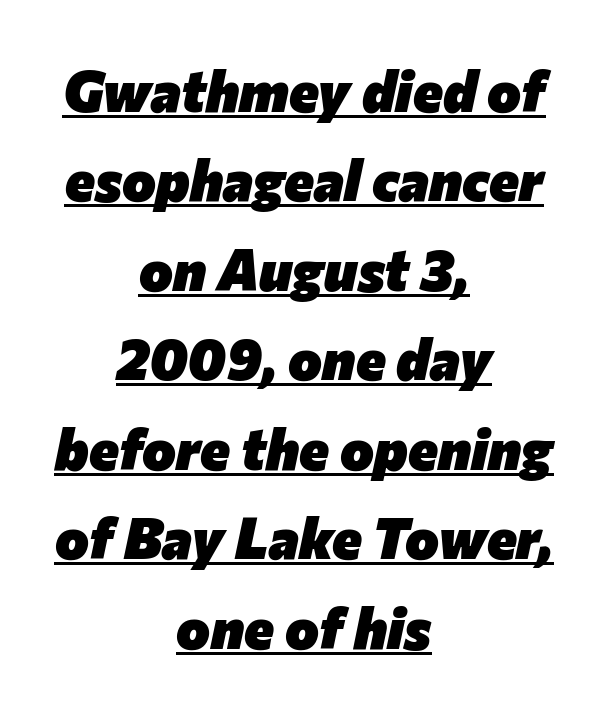
Q: Is the text bold? A: Yes.
Q: Is the text italic (slanted)? A: Yes, it leans right by about 12 degrees.
Q: Is the text underlined? A: Yes.
Q: How is the paragraph aligned? A: Centered.
Q: Is the spacing between letters normal or unusually wide? A: Normal.
Q: Is the spacing between lines tight, normal or loose? A: Normal.
Q: Width (condensed, normal, or wide)? A: Normal.
Q: Stroke contrast? A: Low.
Q: x-height? A: Medium.
Q: Monospaced? A: No.
